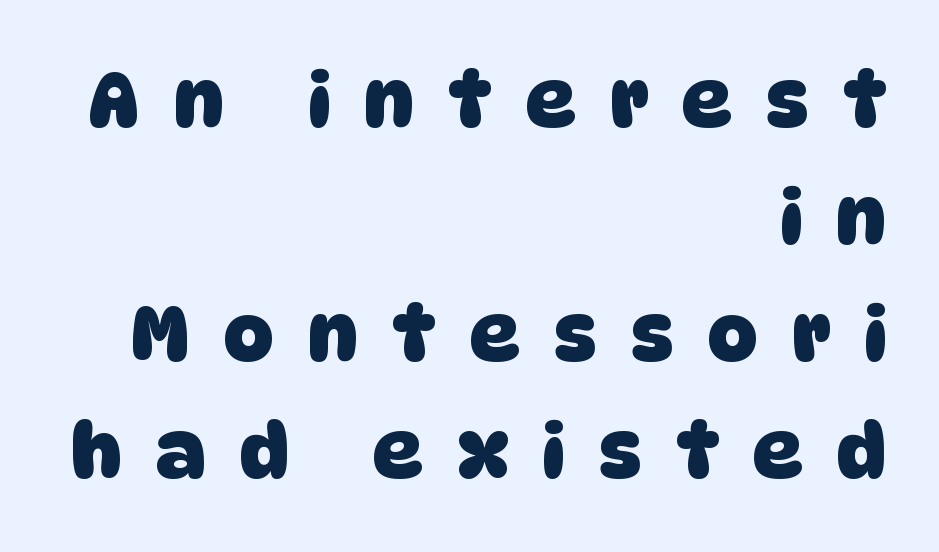
Any mark beneath the type? The region is blank. Unlike a traditional serif, this face leaves its strokes unadorned. The gaps between neighbouring characters are conspicuously large. Proportional: the letters do not fall into vertical columns. This rendering uses right alignment, leaving the left contour irregular. Does the leading feel generous? No, just average.
